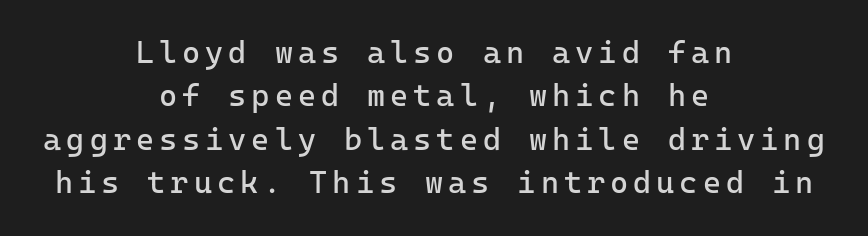
{"serif": "no", "italic": "no", "bold": "no", "weight": "regular", "width": "normal", "stroke_contrast": "low", "x_height": "medium", "monospaced": "yes", "underline": "no", "align": "center", "line_spacing": "normal", "line_spacing_ratio": 1.4, "glyph_px": 31}
